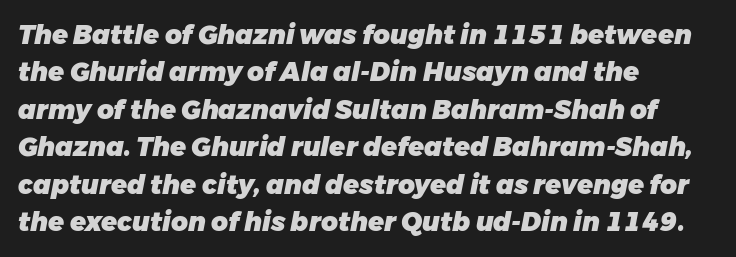
Plenty of ink on the page — the face is bold. The space between consecutive lines is moderate. Unmarked baselines from the first word to the last. The rendering anchors every line to the left-hand side.
